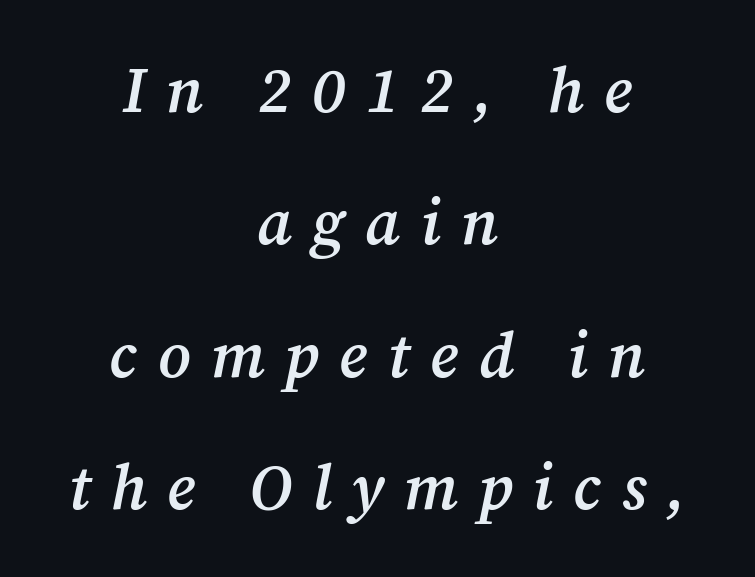
Casual observation: everything's sitting right in the middle. Tracking value appears strongly positive — letters spread wide. Baseline-to-baseline distance is far greater than the letter height. Is this a fixed-width face? No — the glyphs have proportional, varying widths. The passage shown leans; its letterforms are oblique.
